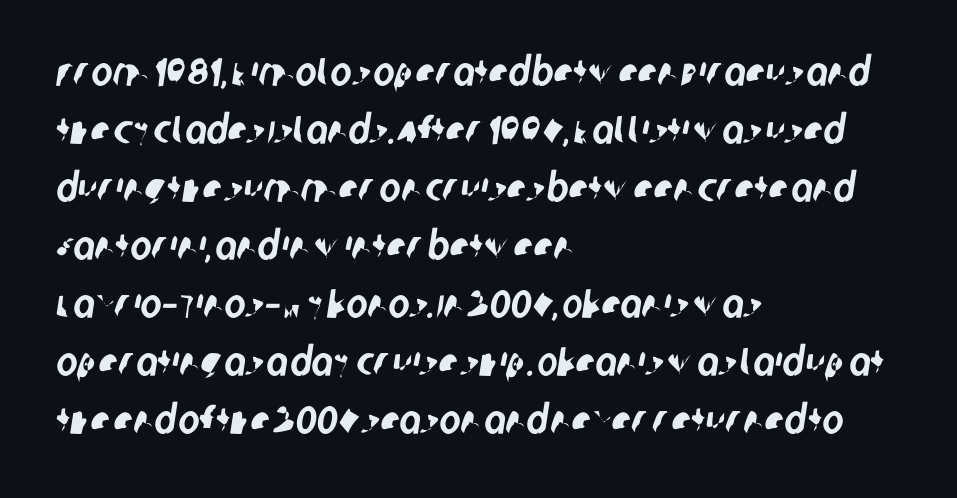
Q: Is the typeface a serif or a sans-serif typeface? A: Sans-serif.
Q: Is the text underlined? A: No.
Q: How is the paragraph aligned? A: Left-aligned.
Q: Is the spacing between letters normal or unusually wide? A: Normal.
Q: Is the spacing between lines tight, normal or loose? A: Normal.
Q: Width (condensed, normal, or wide)? A: Condensed.
Q: Stroke contrast? A: Low.
Q: x-height? A: Large.
Q: Monospaced? A: No.
